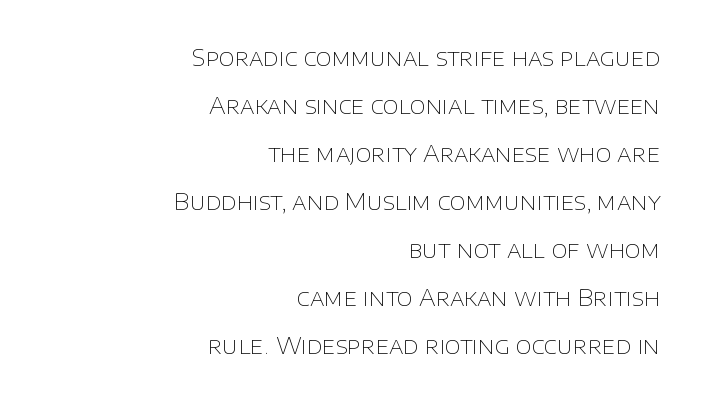
Q: Is the text bold? A: No.
Q: Is the text italic (slanted)? A: No, it is upright.
Q: Is the text underlined? A: No.
Q: How is the paragraph aligned? A: Right-aligned.
Q: Is the spacing between letters normal or unusually wide? A: Normal.
Q: Is the spacing between lines tight, normal or loose? A: Loose.
